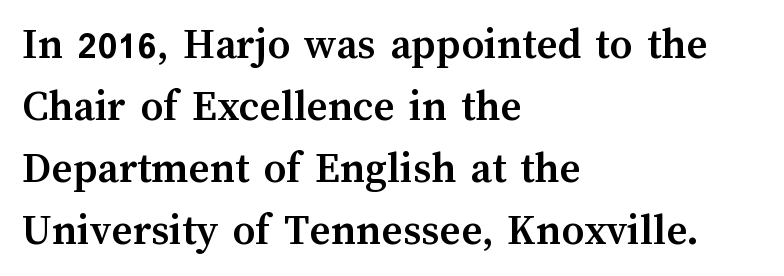
Does the leading feel generous? No, just average. Typeset ragged right — the left edge is the straight one. This is roman type, the default non-slanted kind. These lines carry a lot of weight — the face is fully bold. Just letters on the line, the space beneath them empty.
